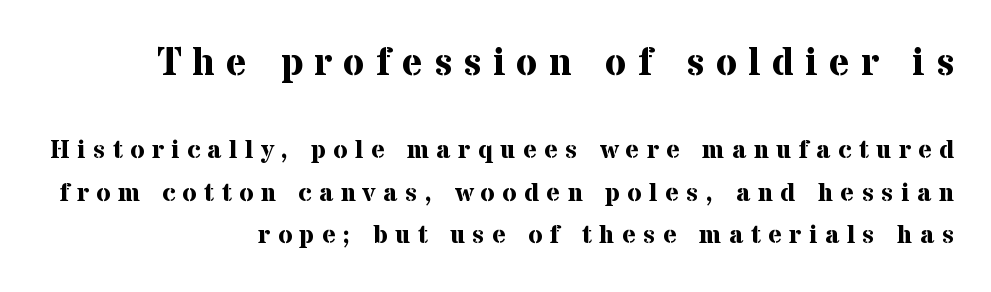
Q: Is the text bold? A: Yes.
Q: Is the text italic (slanted)? A: No, it is upright.
Q: Is the typeface a serif or a sans-serif typeface? A: Serif.
Q: Is the text underlined? A: No.
Q: How is the paragraph aligned? A: Right-aligned.
Q: Is the spacing between letters normal or unusually wide? A: Unusually wide.
Q: Is the spacing between lines tight, normal or loose? A: Normal.
Q: Which block of text is set in a larger size, the first (top) or the second (bottom)? A: The first (top) one.
Q: Width (condensed, normal, or wide)? A: Normal.
Q: Stroke contrast? A: Medium.
Q: x-height? A: Medium.
Q: Monospaced? A: No.
